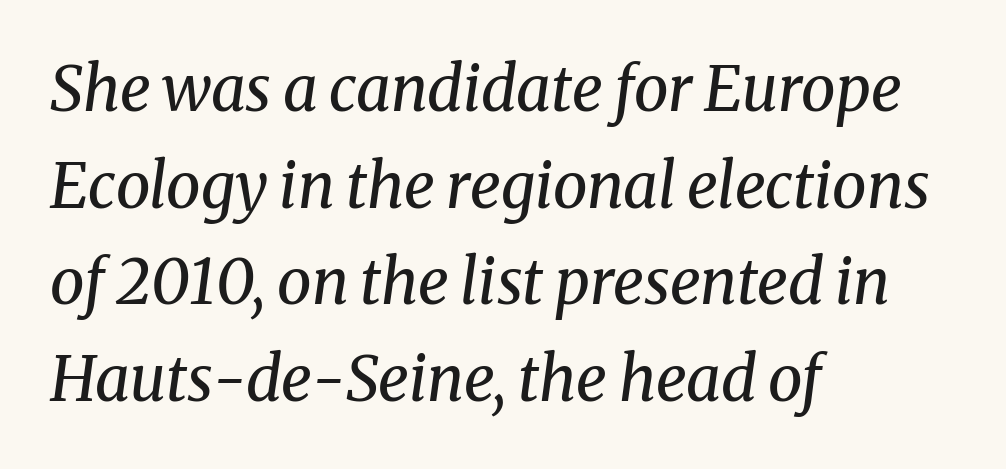
If you drew a ruler down the left edge, every line would touch it. Glyph-to-glyph distance matches everyday printed text. Regular leading. Check the space under the baseline: it is left empty. Weight class: somewhere from thin through regular.
